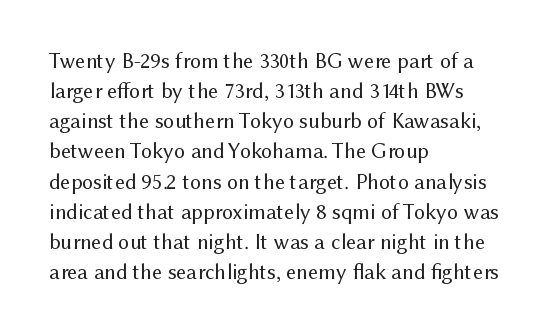
{"italic": "no", "bold": "no", "underline": "no", "align": "left", "line_spacing": "normal", "line_spacing_ratio": 1.37, "letter_spacing": "normal", "letter_spacing_em": 0.0, "glyph_px": 22}
